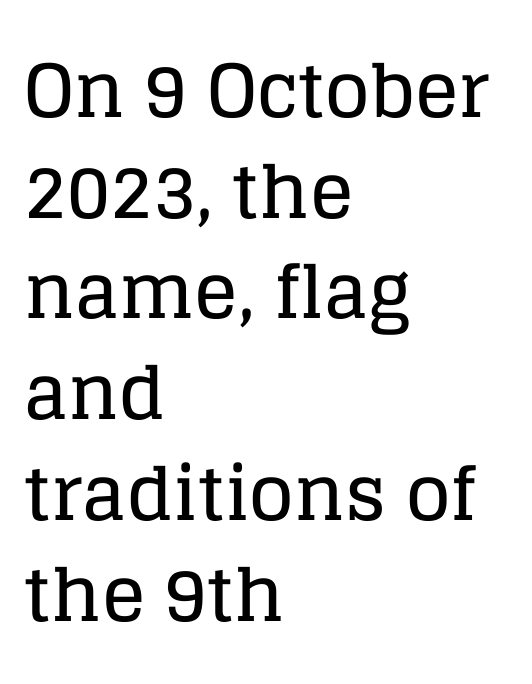
{"serif": "yes", "italic": "no", "width": "normal", "stroke_contrast": "low", "x_height": "large", "monospaced": "no", "underline": "no", "align": "left", "line_spacing": "normal", "line_spacing_ratio": 1.38, "letter_spacing": "normal", "letter_spacing_em": 0.0, "glyph_px": 73}
